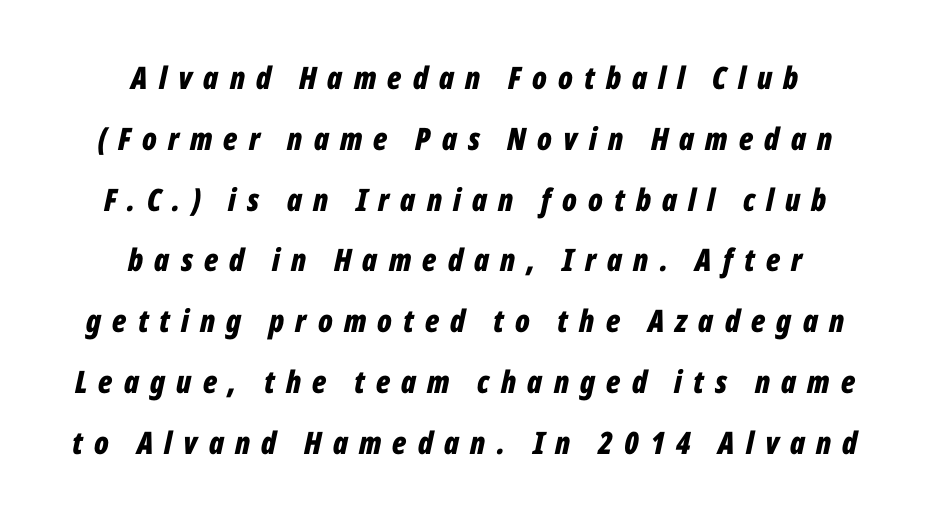
The image shows 31 px bold, condensed type, italic (leaning right); set centered, loose line spacing (1.96x), unusually wide letter spacing (+0.36 em), not underlined; low stroke contrast and a medium x-height.
